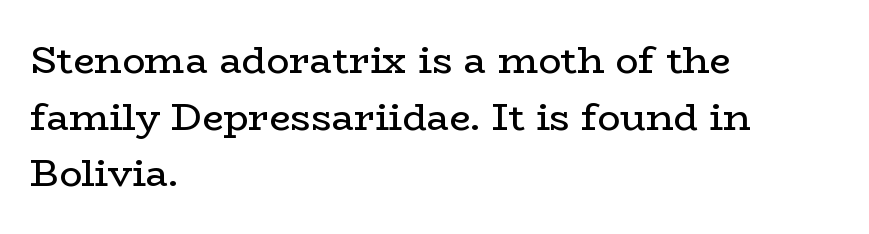
Q: Is the text bold? A: No.
Q: Is the text italic (slanted)? A: No, it is upright.
Q: Is the typeface a serif or a sans-serif typeface? A: Serif.
Q: Is the text underlined? A: No.
Q: How is the paragraph aligned? A: Left-aligned.
Q: Is the spacing between letters normal or unusually wide? A: Normal.
Q: Is the spacing between lines tight, normal or loose? A: Normal.
Q: Width (condensed, normal, or wide)? A: Wide.
Q: Stroke contrast? A: Low.
Q: x-height? A: Medium.
Q: Monospaced? A: No.
